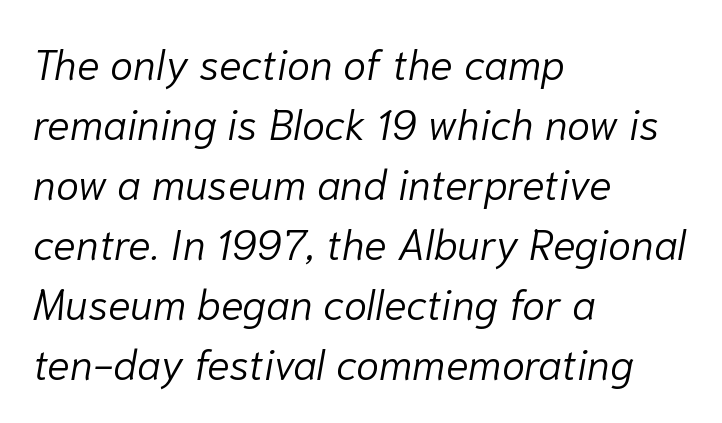
The image shows 42 px light type, italic (leaning right); set left-aligned, normal line spacing (1.43x), normal letter spacing, not underlined; low stroke contrast and a medium x-height.
